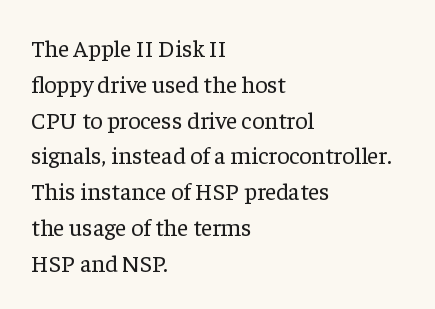
{"italic": "no", "bold": "no", "underline": "no", "align": "left", "line_spacing": "normal", "line_spacing_ratio": 1.49, "letter_spacing": "normal", "letter_spacing_em": 0.0, "glyph_px": 24}
